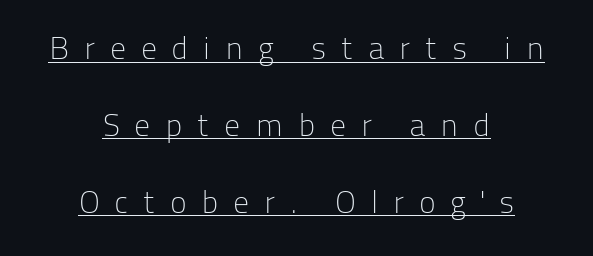
Glyph-to-glyph distance is far greater than everyday printed text. This sample uses an upright cut, with every glyph sitting square on the baseline. Notice the wide empty band between every row — that's loose leading. Notice how the passage keeps no hard edge, just a central spine. Looks like regular typesetting: each glyph gets only the width it needs.
